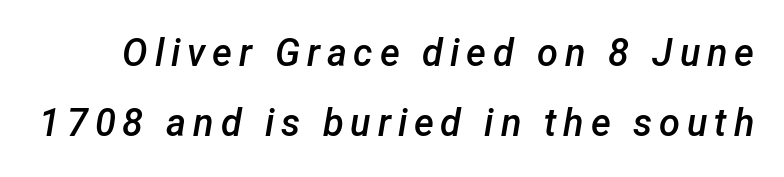
Q: Is the text bold? A: Semi-bold.
Q: Is the text italic (slanted)? A: Yes, it leans right by about 12 degrees.
Q: Is the text underlined? A: No.
Q: Width (condensed, normal, or wide)? A: Normal.
Q: Stroke contrast? A: Low.
Q: x-height? A: Medium.
Q: Monospaced? A: No.
